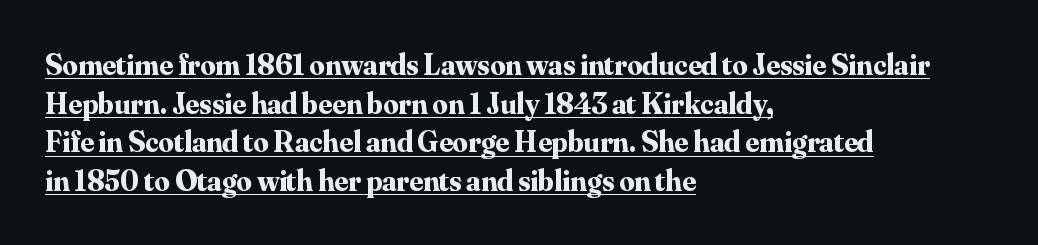
The image shows 30 px bold serif type, upright; set left-aligned, normal line spacing (1.29x), normal letter spacing, underlined; medium stroke contrast and a small x-height.
